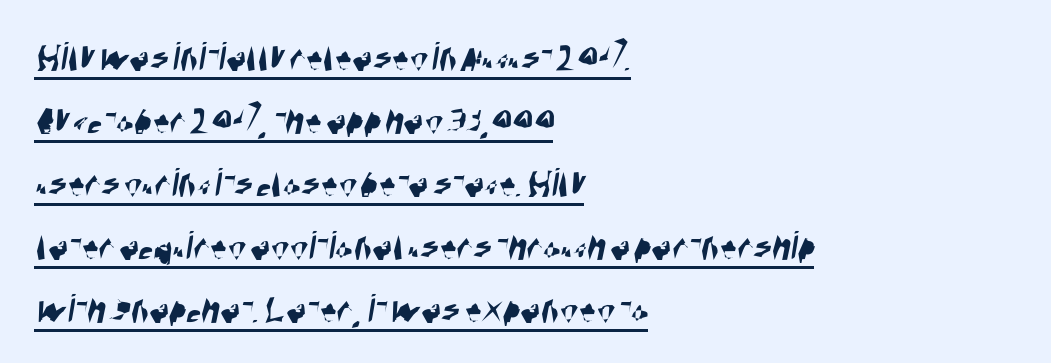
The image shows 42 px condensed sans-serif type; set left-aligned, normal line spacing (1.5x), normal letter spacing, underlined; high stroke contrast and a large x-height.
